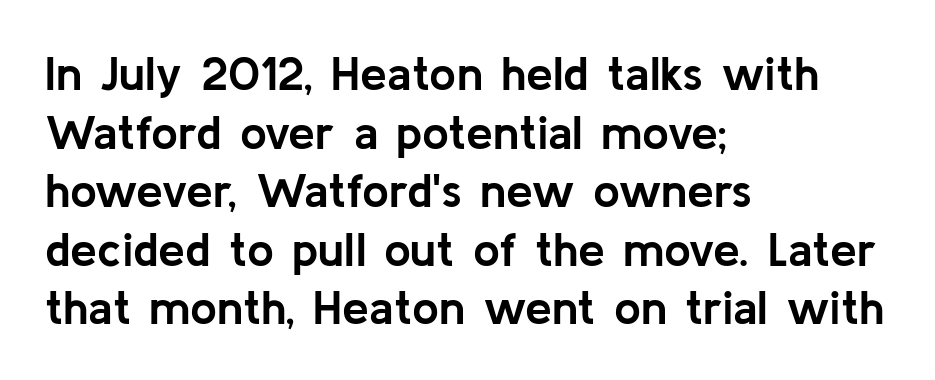
The image shows 48 px semibold sans-serif type, upright; set left-aligned, line spacing 1.22x, normal letter spacing, not underlined; low stroke contrast and a medium x-height.
